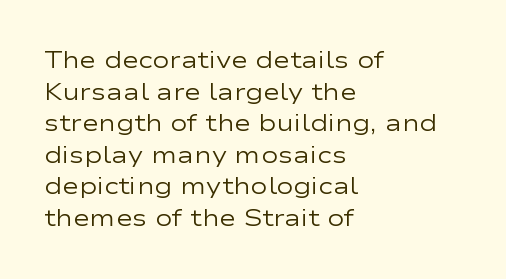
The strokes are not fattened; the text isn't bold. Beneath every word, the page is bare. Every row of glyphs begins at an identical x-position on the left. In terms of posture, this sample is upright.
